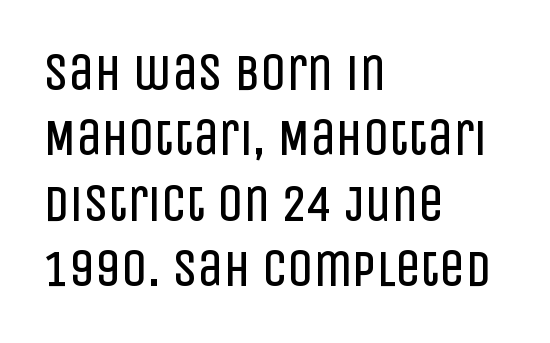
The image shows 51 px regular-weight, condensed sans-serif type, upright; set left-aligned, normal line spacing (1.28x), normal letter spacing, not underlined; low stroke contrast and a large x-height.
